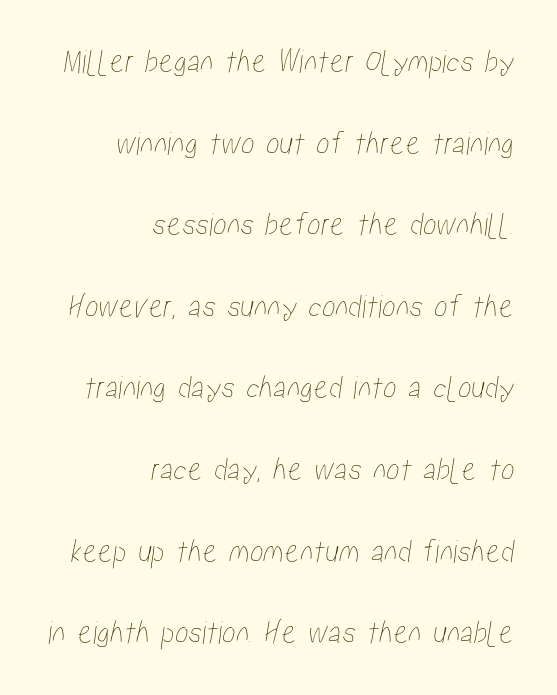
{"width": "condensed", "stroke_contrast": "low", "x_height": "medium", "monospaced": "no", "underline": "no", "align": "right", "line_spacing": "loose", "line_spacing_ratio": 2.4, "letter_spacing": "normal", "letter_spacing_em": 0.0, "glyph_px": 34}
